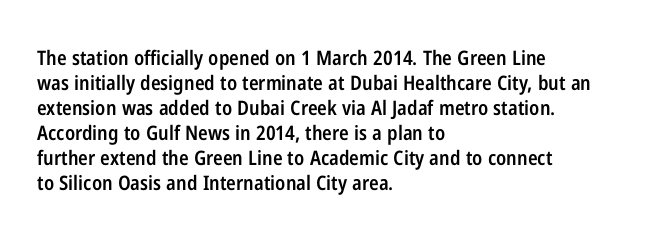
Q: Is the text bold? A: Semi-bold.
Q: Is the text italic (slanted)? A: No, it is upright.
Q: Is the text underlined? A: No.
Q: How is the paragraph aligned? A: Left-aligned.
Q: Is the spacing between letters normal or unusually wide? A: Normal.
Q: Is the spacing between lines tight, normal or loose? A: Normal.
